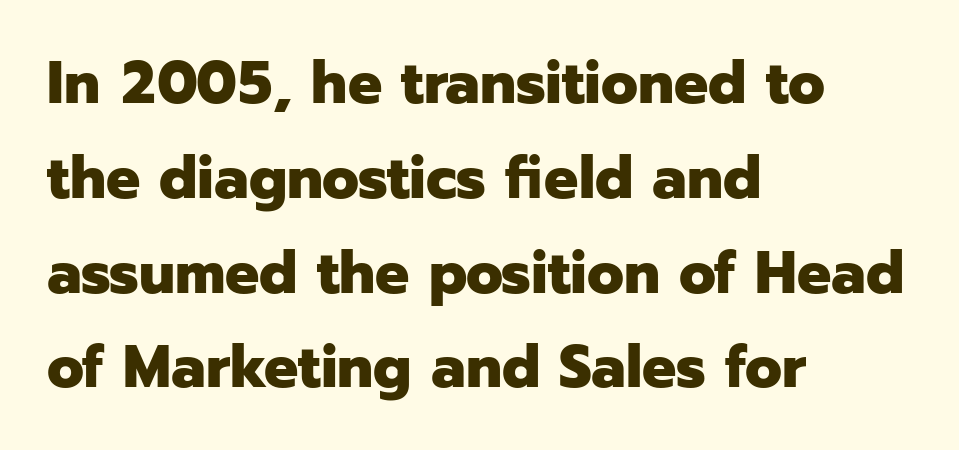
Typographically, this falls in the sans-serif category. The lines in this sample share a left origin and differ only in where they stop. Every stem runs plumb, perpendicular to the baseline. The tracking reads as untouched default to a designer's eye. One glance says typical: line gaps are just what's usual. Strokes here are thick enough to call this a true bold.
